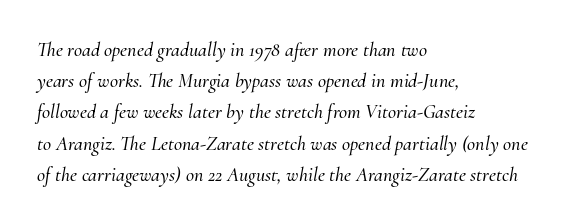
{"italic": "yes", "lean": "right", "slant_degrees": 10, "underline": "no", "align": "left", "line_spacing": "normal", "line_spacing_ratio": 1.56, "letter_spacing": "normal", "letter_spacing_em": 0.0, "glyph_px": 20}
